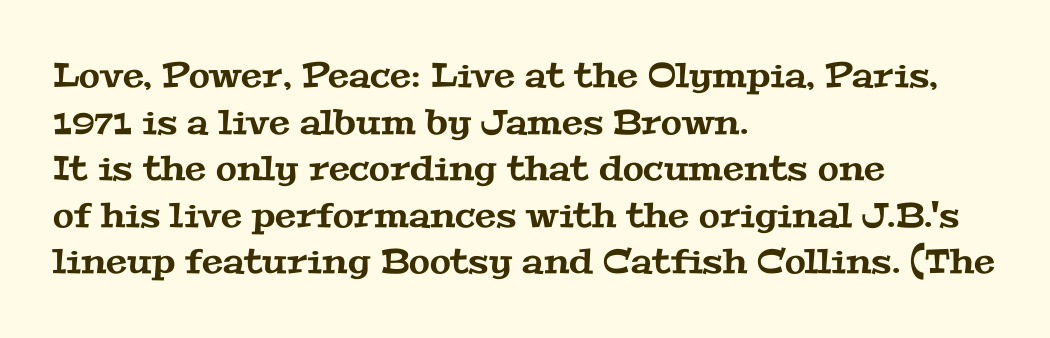
The rendering uses a moderate line-height, typical for paragraphs. Observe the serifs anchoring each vertical stroke in this sample. The compositor pushed each line to the left boundary. Think of a printed novel: that variable character pitch is what you see here. The zone under the glyphs is completely vacant. Tracking value appears to be zero — textbook default spacing.
